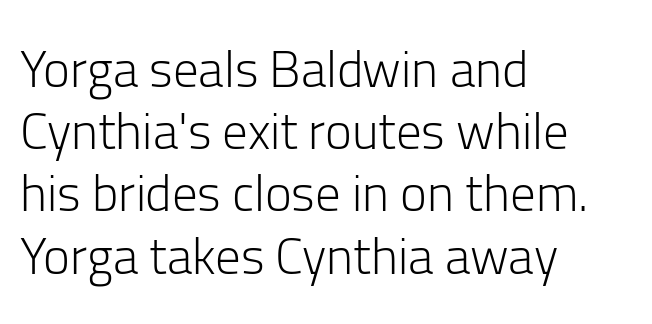
The space directly below the letters is spotless. Each letter keeps its own natural width here, so spacing adapts to shape. If you drew a ruler down the left edge, every line would touch it. The rendering shows plain stroke endings on the letterforms — a sans-serif design.
